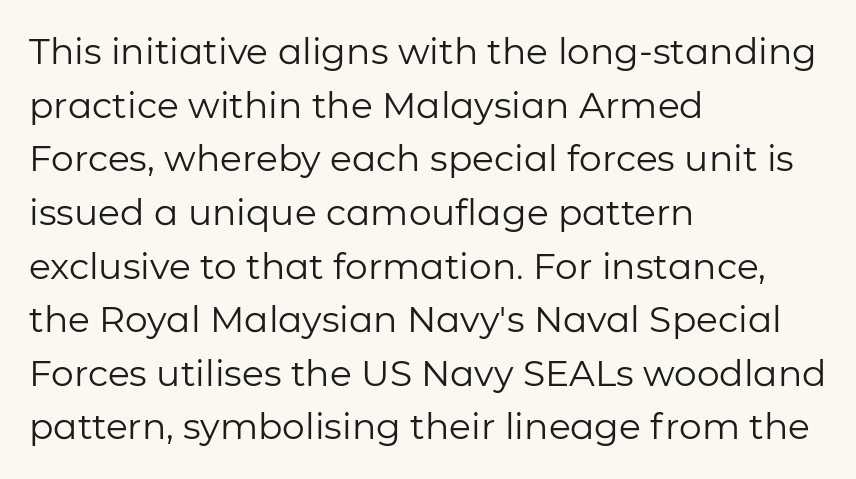
{"serif": "no", "italic": "no", "bold": "no", "weight": "regular", "width": "normal", "stroke_contrast": "low", "x_height": "medium", "monospaced": "no", "underline": "no", "align": "left", "line_spacing": "normal", "line_spacing_ratio": 1.49, "letter_spacing": "normal", "letter_spacing_em": 0.0, "glyph_px": 36}
